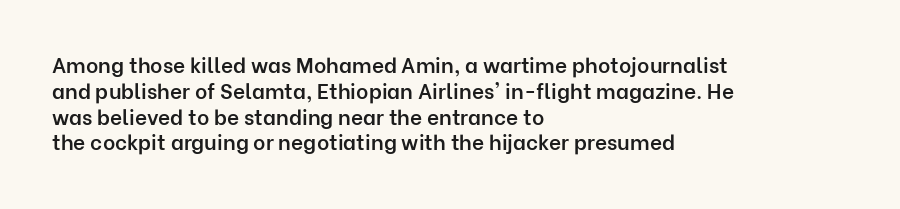
Q: Is the text bold? A: Semi-bold.
Q: Is the text italic (slanted)? A: No, it is upright.
Q: Is the text underlined? A: No.
Q: How is the paragraph aligned? A: Left-aligned.
Q: Is the spacing between letters normal or unusually wide? A: Normal.
